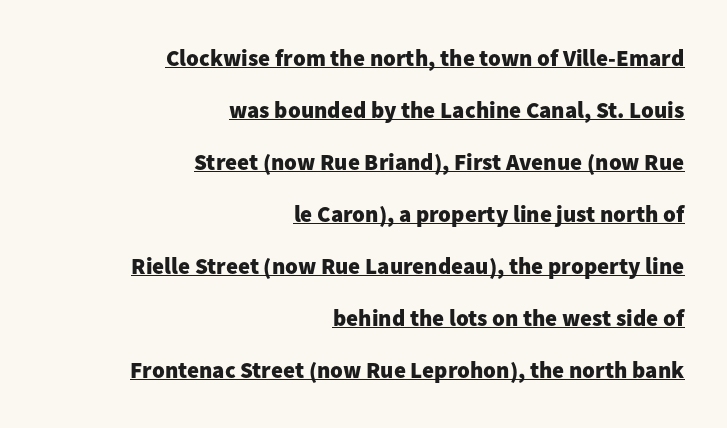
Q: Is the text bold? A: Yes.
Q: Is the text italic (slanted)? A: No, it is upright.
Q: Is the text underlined? A: Yes.
Q: How is the paragraph aligned? A: Right-aligned.
Q: Is the spacing between letters normal or unusually wide? A: Normal.
Q: Is the spacing between lines tight, normal or loose? A: Loose.
